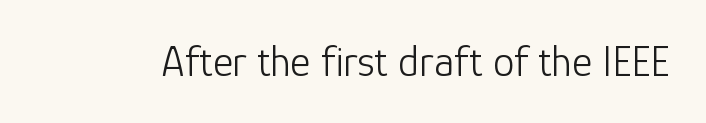
{"serif": "no", "italic": "no", "bold": "no", "weight": "light", "width": "normal", "stroke_contrast": "low", "x_height": "medium", "monospaced": "no", "underline": "no", "letter_spacing": "normal", "letter_spacing_em": 0.0, "glyph_px": 43}
